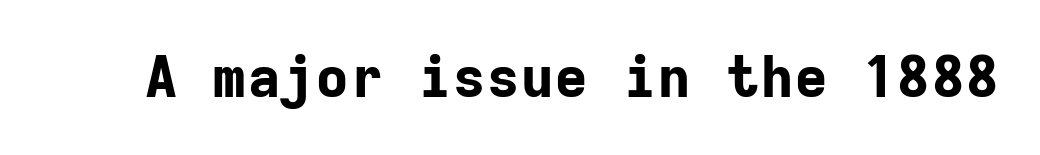
{"serif": "no", "italic": "no", "bold": "yes", "weight": "bold", "width": "normal", "stroke_contrast": "low", "x_height": "medium", "monospaced": "yes", "underline": "no", "letter_spacing": "normal", "letter_spacing_em": 0.0, "glyph_px": 57}
